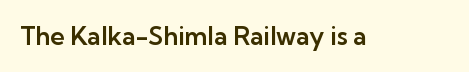
The image shows 25 px text type, upright; set normal letter spacing, not underlined.
